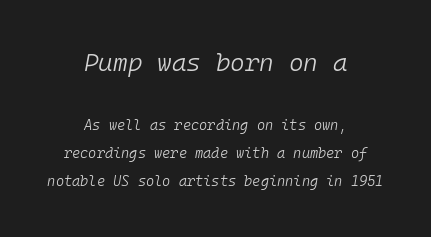
This sample uses plain, unmodified letter spacing. The area under the type is left untouched. The emphasis by scale lands on block number one, above. The typesetter chose a symmetrical, centered arrangement here.
